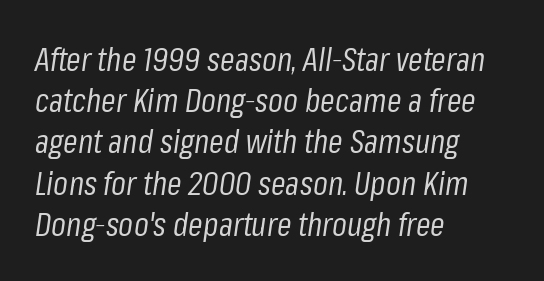
Designer's note — italics engaged. Proportional: the letters do not fall into vertical columns. This sample keeps an unexceptional amount of space between lines. Stroke mass is kept to a normal reading level or below. No extra tracking has been applied to these lines. Reading down the block, your eye returns to a fixed left position each line.
